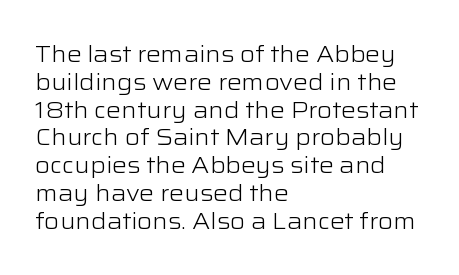
Q: Is the text bold? A: No.
Q: Is the text italic (slanted)? A: No, it is upright.
Q: Is the text underlined? A: No.
Q: How is the paragraph aligned? A: Left-aligned.
Q: Is the spacing between letters normal or unusually wide? A: Normal.
